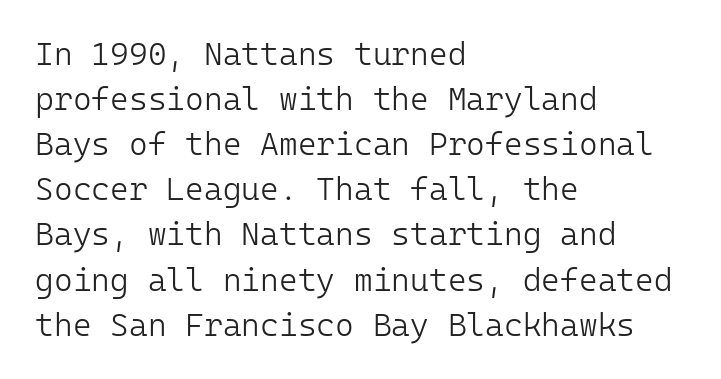
{"serif": "no", "italic": "no", "bold": "no", "weight": "light", "width": "normal", "stroke_contrast": "low", "x_height": "medium", "monospaced": "yes", "underline": "no", "align": "left", "line_spacing": "normal", "line_spacing_ratio": 1.41, "letter_spacing": "normal", "letter_spacing_em": 0.0, "glyph_px": 32}
